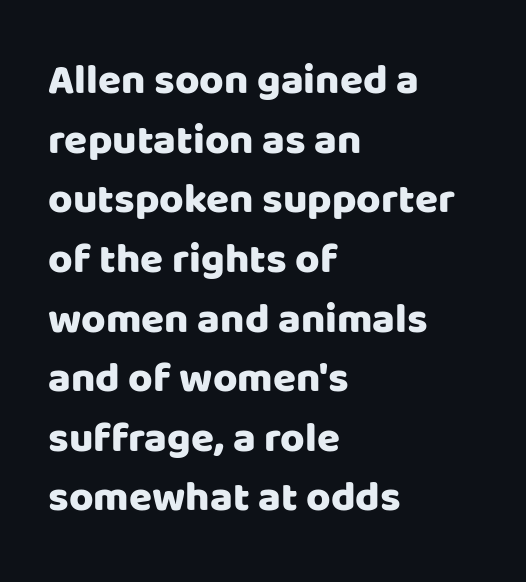
Q: Is the text italic (slanted)? A: No, it is upright.
Q: Is the typeface a serif or a sans-serif typeface? A: Sans-serif.
Q: Is the text underlined? A: No.
Q: How is the paragraph aligned? A: Left-aligned.
Q: Is the spacing between letters normal or unusually wide? A: Normal.
Q: Is the spacing between lines tight, normal or loose? A: Normal.
Q: Width (condensed, normal, or wide)? A: Normal.
Q: Stroke contrast? A: Low.
Q: x-height? A: Large.
Q: Monospaced? A: No.
